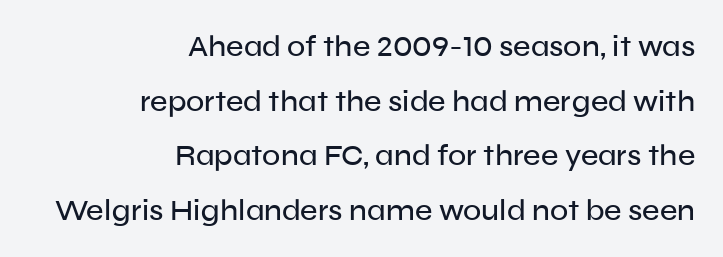
The image shows 30 px sans-serif type, upright; set right-aligned, line spacing 1.82x, normal letter spacing, not underlined; low stroke contrast and a medium x-height.
